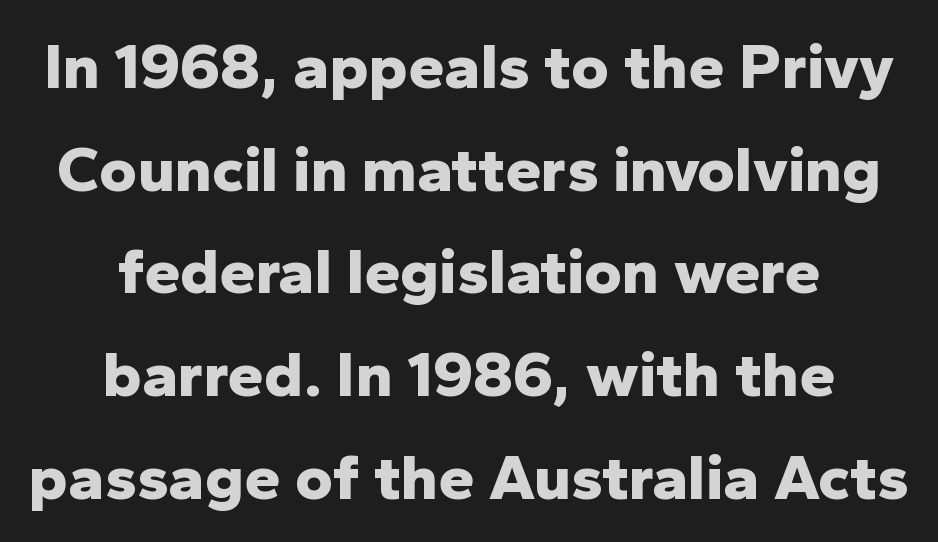
You'd pick this weight for a headline — it's a proper bold. You could not count columns in this text — the font is proportionally spaced. Rule under the text: the space is simply empty. Is there any slant? The stems are plumb.
